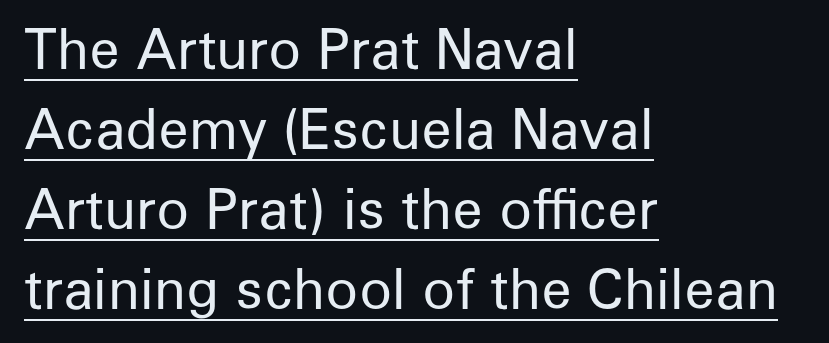
{"serif": "no", "italic": "no", "bold": "no", "weight": "regular", "width": "normal", "stroke_contrast": "low", "x_height": "medium", "monospaced": "no", "underline": "yes", "align": "left", "line_spacing": "normal", "line_spacing_ratio": 1.48, "letter_spacing": "normal", "letter_spacing_em": 0.0, "glyph_px": 54}
